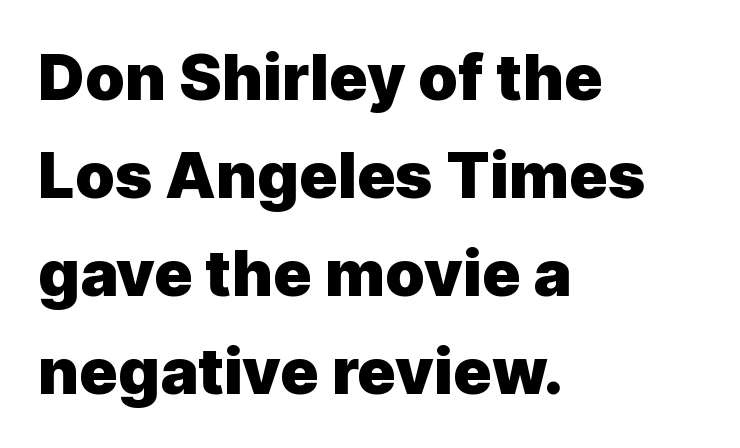
Q: Is the text bold? A: Yes.
Q: Is the text italic (slanted)? A: No, it is upright.
Q: Is the typeface a serif or a sans-serif typeface? A: Sans-serif.
Q: Is the text underlined? A: No.
Q: How is the paragraph aligned? A: Left-aligned.
Q: Is the spacing between letters normal or unusually wide? A: Normal.
Q: Is the spacing between lines tight, normal or loose? A: Normal.
Q: Width (condensed, normal, or wide)? A: Normal.
Q: x-height? A: Medium.
Q: Monospaced? A: No.
